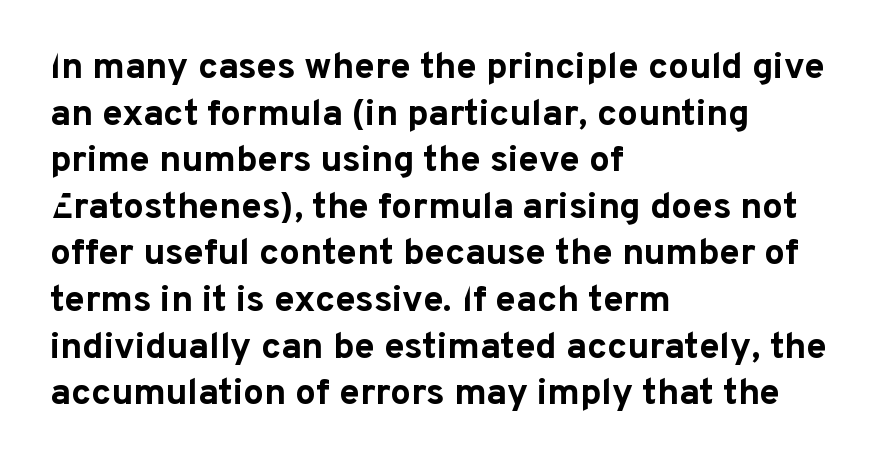
What stands out about the letter spacing? Nothing — it is the standard amount. A full-strength bold gives these letters their thick strokes. Leading: standard. All the whitespace from short lines collects on the right.
